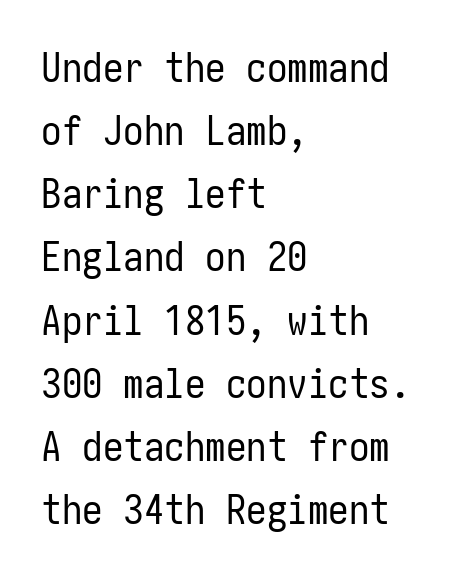
The image shows 41 px regular-weight, condensed sans-serif type, upright; set left-aligned, normal line spacing (1.54x), normal letter spacing, not underlined; low stroke contrast and a medium x-height.
